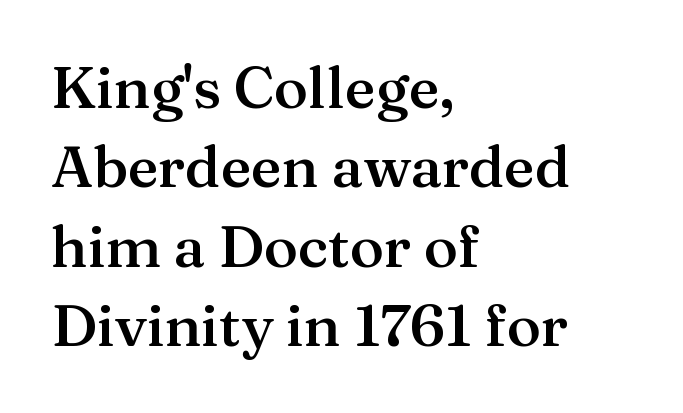
Q: Is the text bold? A: Semi-bold.
Q: Is the text italic (slanted)? A: No, it is upright.
Q: Is the typeface a serif or a sans-serif typeface? A: Serif.
Q: Is the text underlined? A: No.
Q: How is the paragraph aligned? A: Left-aligned.
Q: Is the spacing between letters normal or unusually wide? A: Normal.
Q: Is the spacing between lines tight, normal or loose? A: Normal.
Q: Width (condensed, normal, or wide)? A: Normal.
Q: Stroke contrast? A: Medium.
Q: x-height? A: Medium.
Q: Monospaced? A: No.
